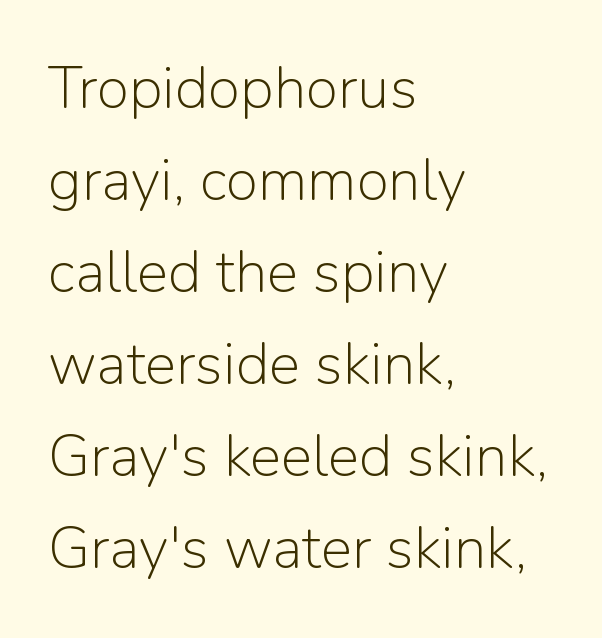
The image shows 59 px light sans-serif type, upright; set left-aligned, normal line spacing (1.56x), normal letter spacing, not underlined; low stroke contrast and a medium x-height.
